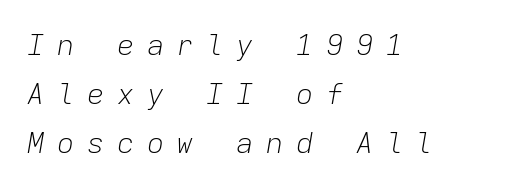
{"italic": "yes", "lean": "right", "slant_degrees": 9, "bold": "no", "weight": "light", "width": "normal", "stroke_contrast": "low", "x_height": "medium", "monospaced": "yes", "underline": "no", "align": "left", "line_spacing": "normal", "line_spacing_ratio": 1.69, "letter_spacing": "wide", "letter_spacing_em": 0.43, "glyph_px": 29}
